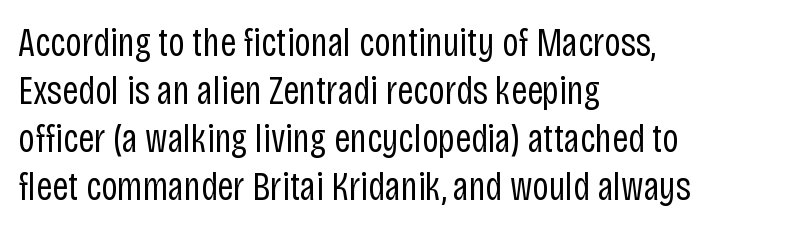
Q: Is the text bold? A: No.
Q: Is the text italic (slanted)? A: No, it is upright.
Q: Is the typeface a serif or a sans-serif typeface? A: Sans-serif.
Q: Is the text underlined? A: No.
Q: How is the paragraph aligned? A: Left-aligned.
Q: Is the spacing between letters normal or unusually wide? A: Normal.
Q: Width (condensed, normal, or wide)? A: Condensed.
Q: Stroke contrast? A: Low.
Q: x-height? A: Large.
Q: Monospaced? A: No.
